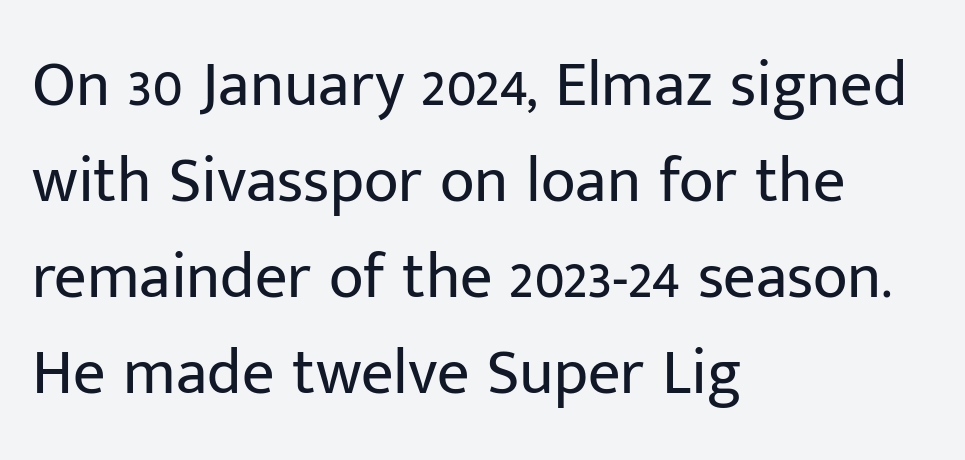
{"serif": "no", "italic": "no", "bold": "no", "weight": "regular", "width": "normal", "stroke_contrast": "low", "x_height": "medium", "monospaced": "no", "underline": "no", "align": "left", "line_spacing": "normal", "line_spacing_ratio": 1.5, "letter_spacing": "normal", "letter_spacing_em": 0.0, "glyph_px": 64}
